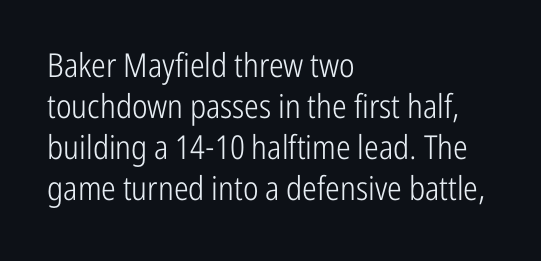
No chunkiness to these letters — they're not bold. These lines keep a tight, regular rhythm from letter to letter. The passage shown is not underscored anywhere. Every stem runs plumb, perpendicular to the baseline.
